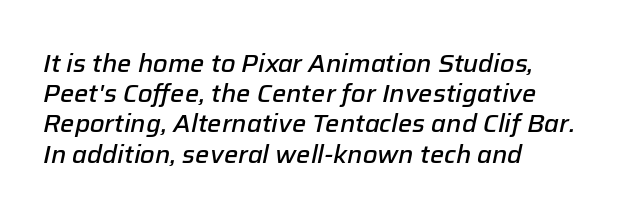
This sample uses an oblique cut, with every glyph tilted off the vertical. The passage shown is not underscored anywhere. The rendering anchors every line to the left-hand side. Every letter is mildly thick-stroked: semibold rather than bold.
